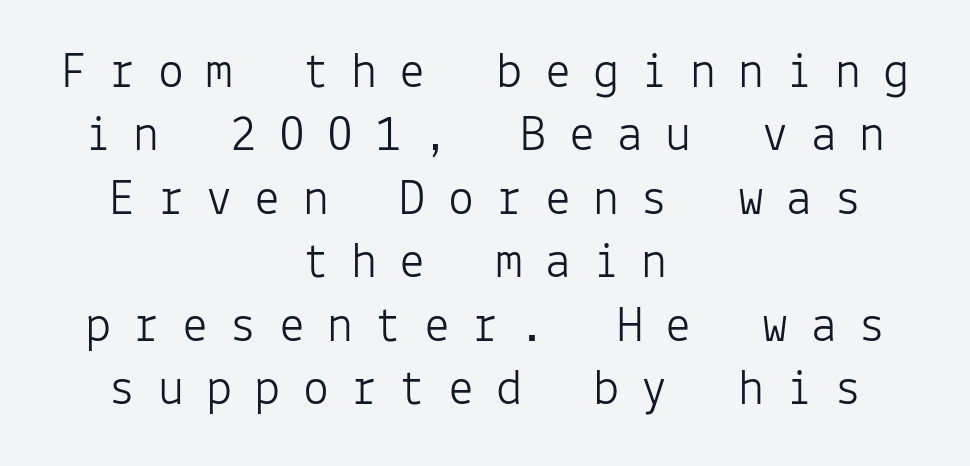
{"serif": "no", "italic": "no", "bold": "no", "weight": "light", "width": "normal", "stroke_contrast": "low", "x_height": "medium", "monospaced": "yes", "underline": "no", "align": "center", "line_spacing_ratio": 1.22, "letter_spacing": "wide", "letter_spacing_em": 0.43, "glyph_px": 52}
